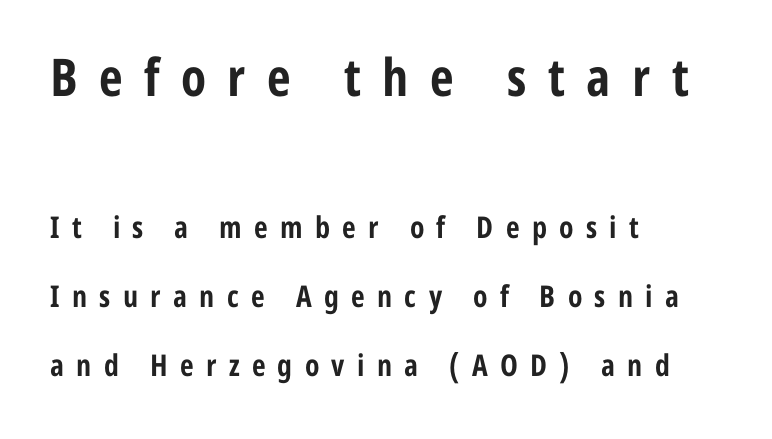
The image shows 52 px bold, condensed sans-serif type, upright; set left-aligned, loose line spacing (2.3x), unusually wide letter spacing (+0.41 em), not underlined; the first (top) block is 1.73x larger; low stroke contrast and a medium x-height.
